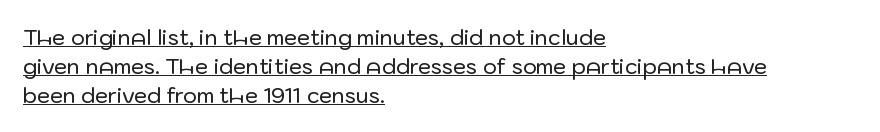
The image shows 21 px text type, upright; set left-aligned, normal line spacing (1.38x), normal letter spacing, underlined.
